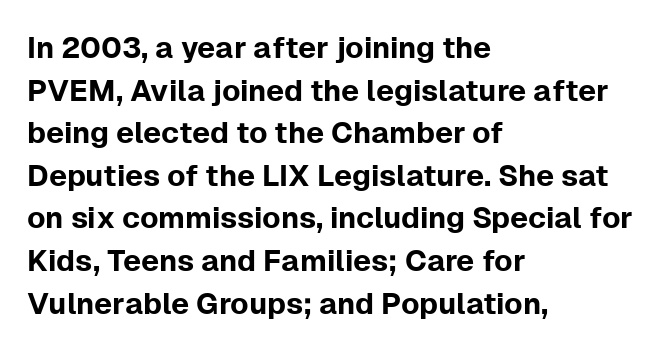
{"serif": "no", "italic": "no", "width": "normal", "stroke_contrast": "low", "x_height": "medium", "monospaced": "no", "underline": "no", "align": "left", "line_spacing": "normal", "line_spacing_ratio": 1.42, "letter_spacing": "normal", "letter_spacing_em": 0.0, "glyph_px": 30}
